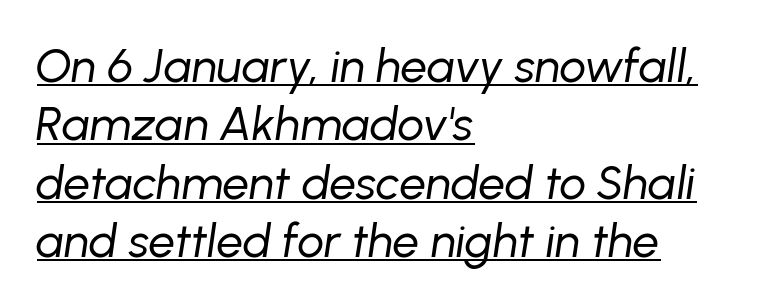
The image shows 47 px regular-weight type, italic (leaning right); set left-aligned, line spacing 1.24x, normal letter spacing, underlined; low stroke contrast and a medium x-height.
